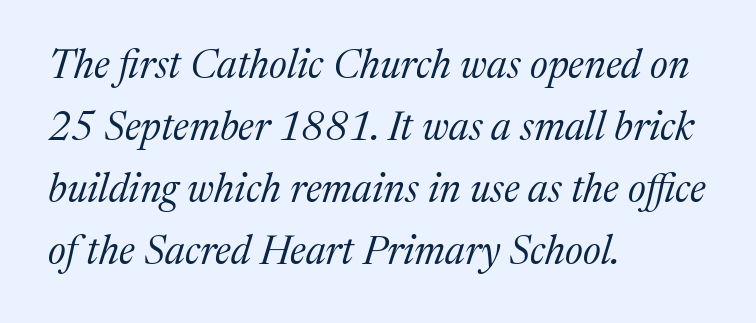
The image shows 40 px regular-weight serif type, italic (leaning right); set left-aligned, normal line spacing (1.55x), normal letter spacing, not underlined; medium stroke contrast and a medium x-height.
